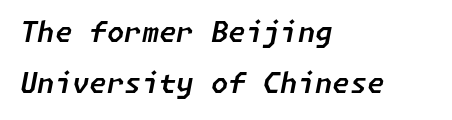
Q: Is the text italic (slanted)? A: Yes, it leans right by about 11 degrees.
Q: Is the text underlined? A: No.
Q: How is the paragraph aligned? A: Left-aligned.
Q: Is the spacing between letters normal or unusually wide? A: Normal.
Q: Width (condensed, normal, or wide)? A: Normal.
Q: Stroke contrast? A: Low.
Q: x-height? A: Medium.
